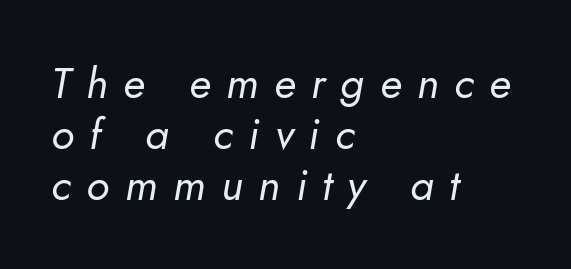
The image shows 43 px regular-weight type, italic (leaning right); set left-aligned, line spacing 1.19x, unusually wide letter spacing (+0.36 em), not underlined; low stroke contrast and a small x-height.
